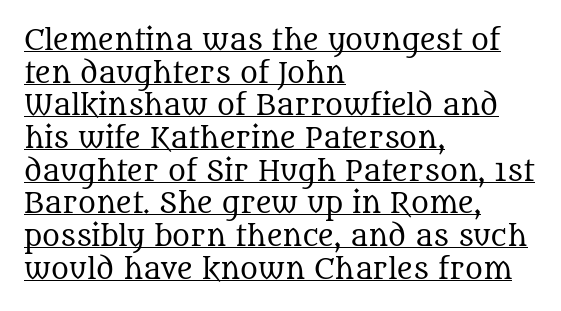
Q: Is the text bold? A: No.
Q: Is the text italic (slanted)? A: No, it is upright.
Q: Is the text underlined? A: Yes.
Q: How is the paragraph aligned? A: Left-aligned.
Q: Is the spacing between letters normal or unusually wide? A: Normal.
